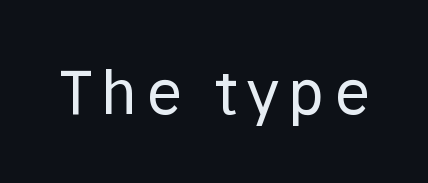
{"serif": "no", "italic": "no", "bold": "no", "weight": "regular", "width": "normal", "stroke_contrast": "low", "x_height": "medium", "monospaced": "no", "underline": "no", "glyph_px": 60}
